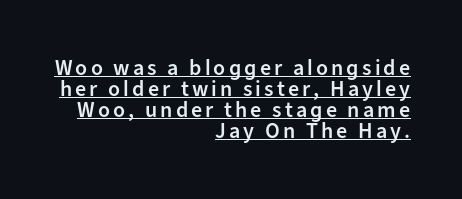
The image shows 22 px text type, upright; set right-aligned, tight line spacing (0.95x), underlined.
